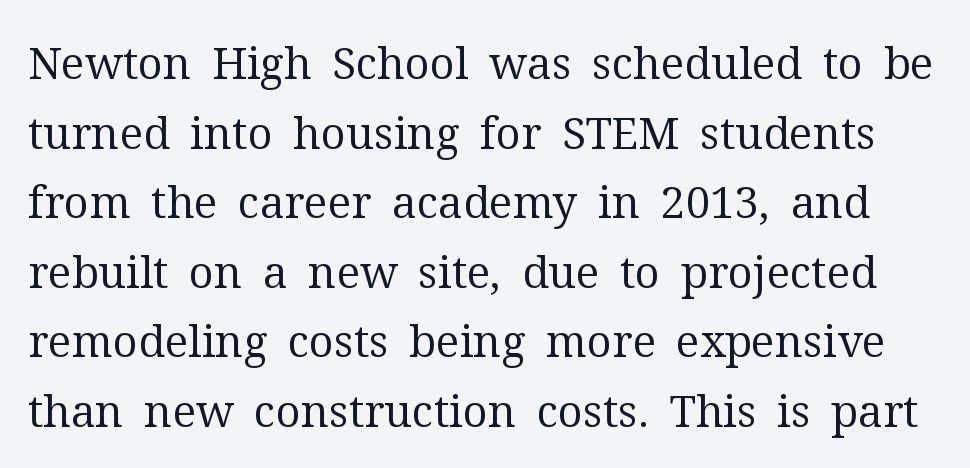
The image shows 44 px regular-weight serif type, upright; set normal line spacing (1.58x), normal letter spacing, not underlined; medium stroke contrast and a medium x-height.
